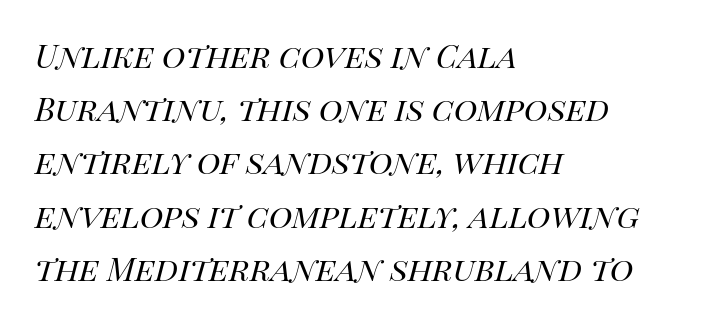
The image shows 40 px regular-weight type, italic (leaning right); set left-aligned, normal line spacing (1.33x), normal letter spacing, not underlined; high stroke contrast and a large x-height.
